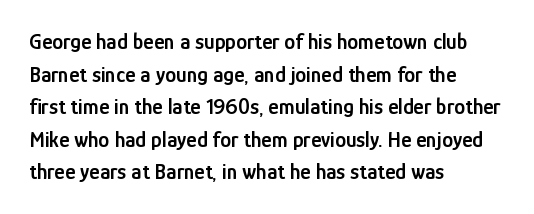
{"italic": "no", "bold": "semi", "underline": "no", "align": "left", "line_spacing": "normal", "line_spacing_ratio": 1.48, "letter_spacing": "normal", "letter_spacing_em": 0.0, "glyph_px": 22}
